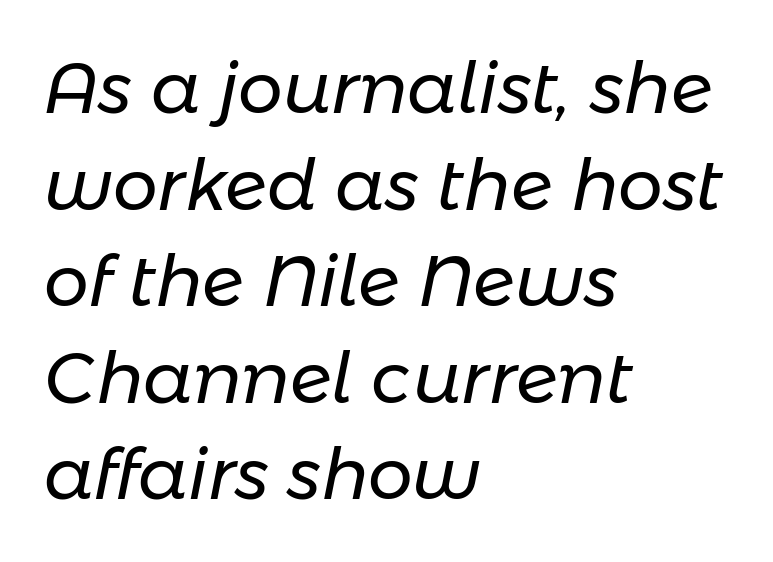
Proportional: the letters do not fall into vertical columns. The area under the type is left untouched. Vertical spacing — default. Looking at the ascenders, they clearly lean. The type is set solid horizontally, with unmodified tracking.
